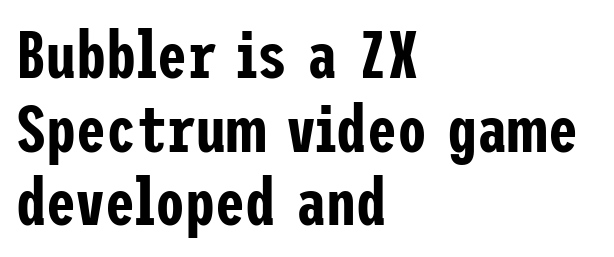
The image shows 67 px condensed sans-serif type, upright; set left-aligned, tight line spacing (1.1x), normal letter spacing, not underlined; low stroke contrast and a medium x-height.
